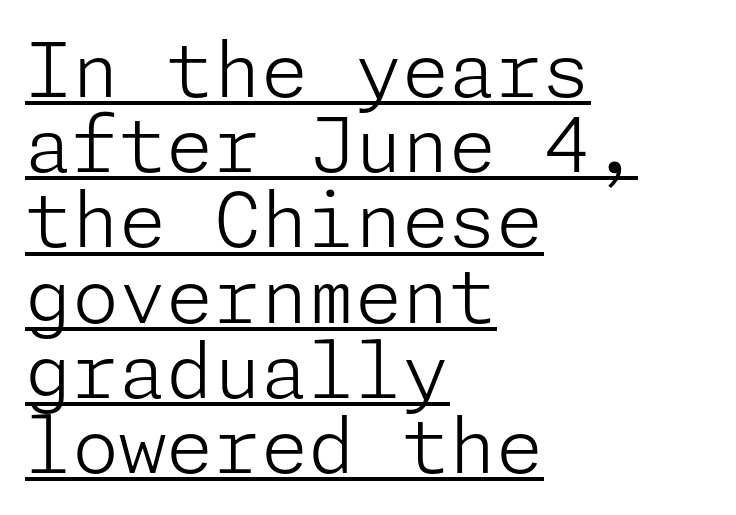
Q: Is the text bold? A: No.
Q: Is the text italic (slanted)? A: No, it is upright.
Q: Is the typeface a serif or a sans-serif typeface? A: Sans-serif.
Q: Is the text underlined? A: Yes.
Q: How is the paragraph aligned? A: Left-aligned.
Q: Is the spacing between letters normal or unusually wide? A: Normal.
Q: Is the spacing between lines tight, normal or loose? A: Tight.
Q: Width (condensed, normal, or wide)? A: Normal.
Q: Stroke contrast? A: Low.
Q: x-height? A: Medium.
